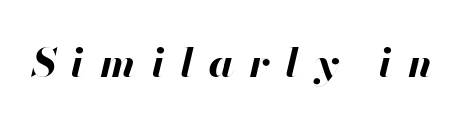
The image shows 40 px bold type, italic (leaning right); set unusually wide letter spacing (+0.36 em), not underlined; high stroke contrast and a small x-height.
